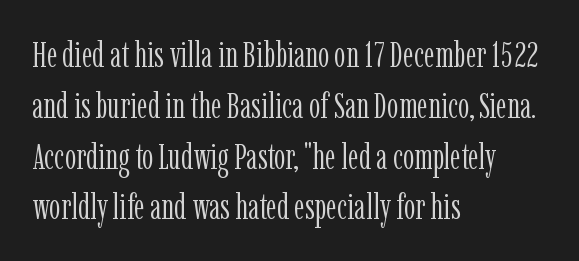
Q: Is the text bold? A: No.
Q: Is the text italic (slanted)? A: No, it is upright.
Q: Is the typeface a serif or a sans-serif typeface? A: Serif.
Q: Is the text underlined? A: No.
Q: How is the paragraph aligned? A: Left-aligned.
Q: Is the spacing between letters normal or unusually wide? A: Normal.
Q: Is the spacing between lines tight, normal or loose? A: Normal.
Q: Width (condensed, normal, or wide)? A: Condensed.
Q: Stroke contrast? A: Low.
Q: x-height? A: Medium.
Q: Monospaced? A: No.
